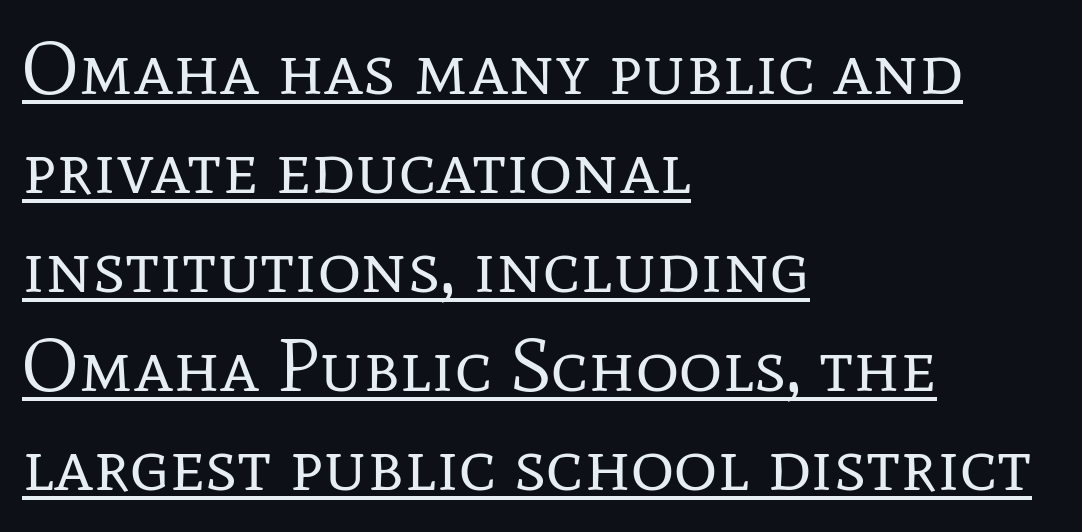
Q: Is the text bold? A: No.
Q: Is the text italic (slanted)? A: No, it is upright.
Q: Is the typeface a serif or a sans-serif typeface? A: Serif.
Q: Is the text underlined? A: Yes.
Q: How is the paragraph aligned? A: Left-aligned.
Q: Is the spacing between letters normal or unusually wide? A: Normal.
Q: Is the spacing between lines tight, normal or loose? A: Normal.
Q: Width (condensed, normal, or wide)? A: Normal.
Q: Stroke contrast? A: Low.
Q: x-height? A: Medium.
Q: Monospaced? A: No.
